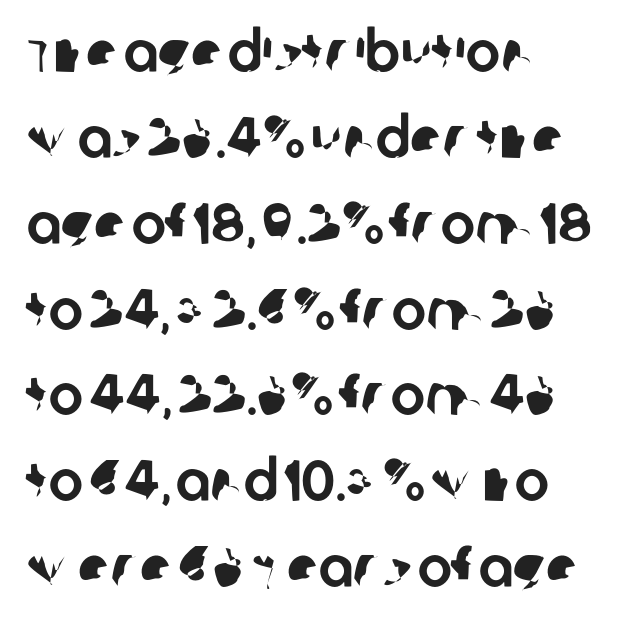
{"serif": "no", "width": "normal", "stroke_contrast": "low", "x_height": "large", "monospaced": "no", "underline": "no", "align": "left", "line_spacing": "normal", "line_spacing_ratio": 1.48, "letter_spacing": "normal", "letter_spacing_em": 0.0, "glyph_px": 58}
